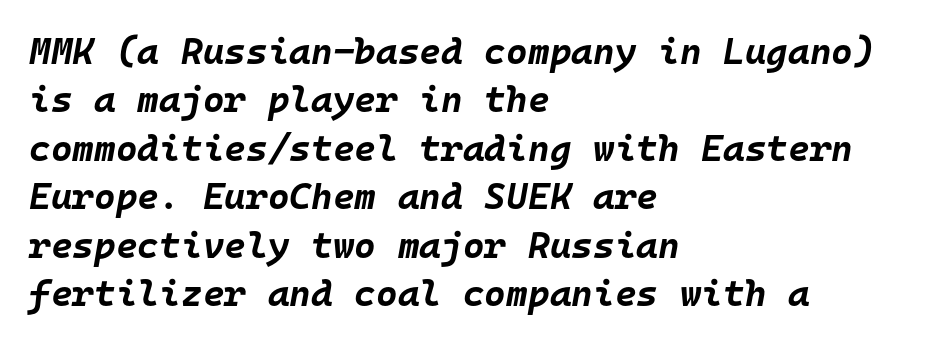
The image shows 37 px bold type, italic (leaning right), monospaced; set left-aligned, normal line spacing (1.31x), normal letter spacing, not underlined; low stroke contrast and a large x-height.
